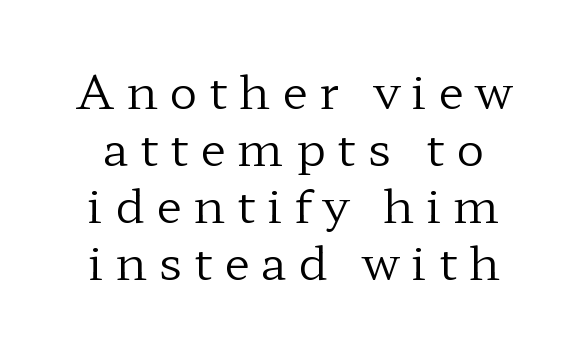
{"serif": "yes", "italic": "no", "bold": "no", "weight": "regular", "width": "wide", "stroke_contrast": "low", "x_height": "medium", "monospaced": "no", "underline": "no", "line_spacing_ratio": 1.21, "letter_spacing": "wide", "letter_spacing_em": 0.25, "glyph_px": 47}
